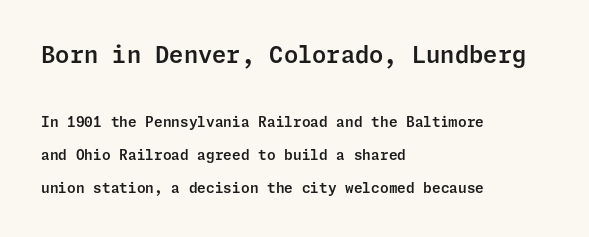
Q: Is the text italic (slanted)? A: No, it is upright.
Q: Is the text underlined? A: No.
Q: How is the paragraph aligned? A: Left-aligned.
Q: Is the spacing between letters normal or unusually wide? A: Normal.
Q: Is the spacing between lines tight, normal or loose? A: Loose.
Q: Which block of text is set in a larger size, the first (top) or the second (bottom)? A: The first (top) one.
